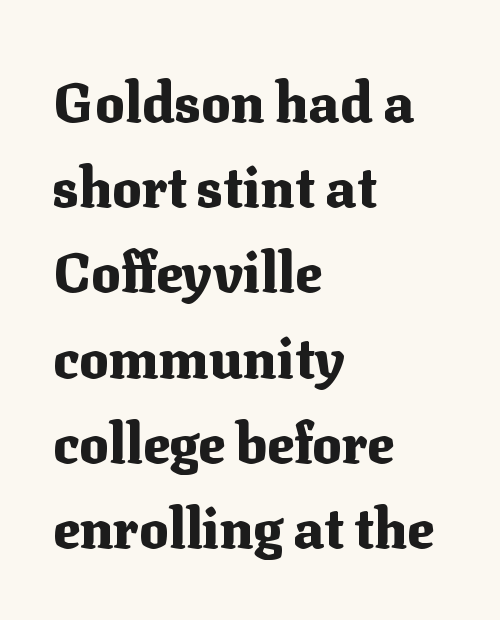
Q: Is the text bold? A: Yes.
Q: Is the text italic (slanted)? A: No, it is upright.
Q: Is the typeface a serif or a sans-serif typeface? A: Serif.
Q: Is the text underlined? A: No.
Q: How is the paragraph aligned? A: Left-aligned.
Q: Is the spacing between letters normal or unusually wide? A: Normal.
Q: Is the spacing between lines tight, normal or loose? A: Normal.
Q: Width (condensed, normal, or wide)? A: Normal.
Q: Stroke contrast? A: Medium.
Q: x-height? A: Medium.
Q: Monospaced? A: No.
